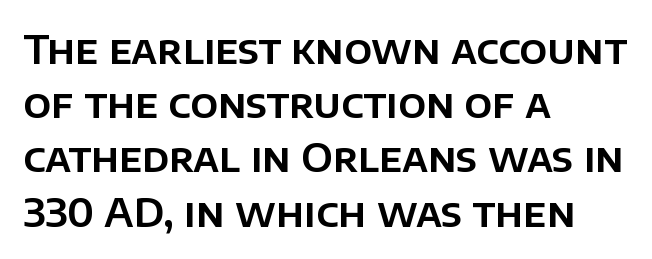
{"serif": "no", "italic": "no", "width": "normal", "stroke_contrast": "low", "x_height": "large", "monospaced": "no", "underline": "no", "align": "left", "line_spacing": "normal", "line_spacing_ratio": 1.39, "letter_spacing": "normal", "letter_spacing_em": 0.0, "glyph_px": 39}
